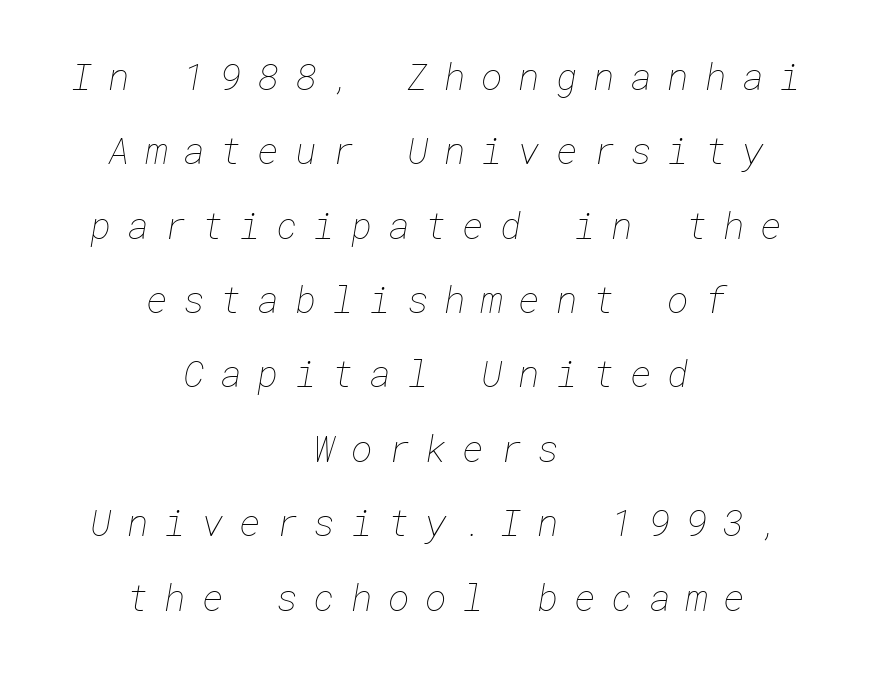
{"bold": "no", "weight": "thin", "width": "normal", "stroke_contrast": "low", "x_height": "medium", "underline": "no", "align": "center", "line_spacing": "loose", "line_spacing_ratio": 2.01, "letter_spacing": "wide", "letter_spacing_em": 0.42, "glyph_px": 37}
